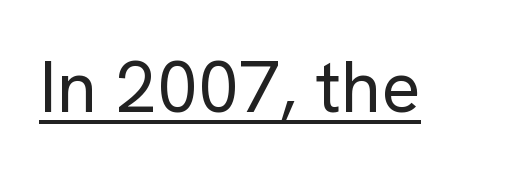
{"serif": "no", "italic": "no", "bold": "no", "weight": "regular", "width": "normal", "stroke_contrast": "low", "x_height": "medium", "monospaced": "no", "underline": "yes", "letter_spacing": "normal", "letter_spacing_em": 0.0, "glyph_px": 73}
